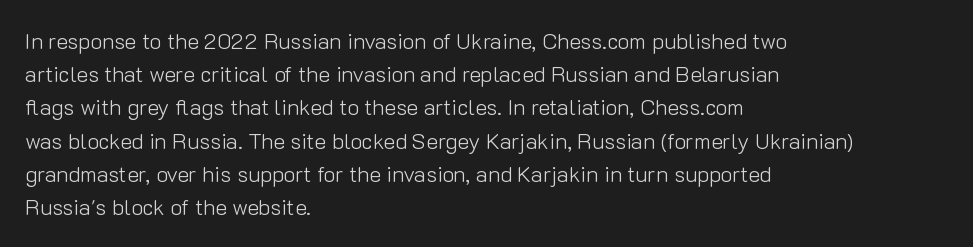
The image shows 22 px text type, upright; set left-aligned, normal line spacing (1.51x), normal letter spacing, not underlined.
